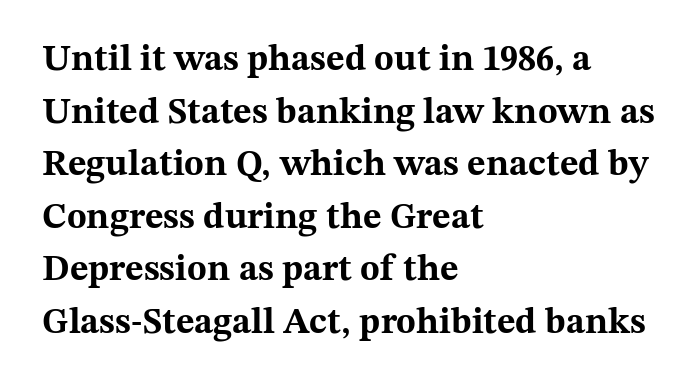
{"serif": "yes", "italic": "no", "bold": "yes", "weight": "bold", "width": "wide", "stroke_contrast": "medium", "x_height": "medium", "monospaced": "no", "underline": "no", "align": "left", "line_spacing": "normal", "line_spacing_ratio": 1.46, "letter_spacing": "normal", "letter_spacing_em": 0.0, "glyph_px": 36}
